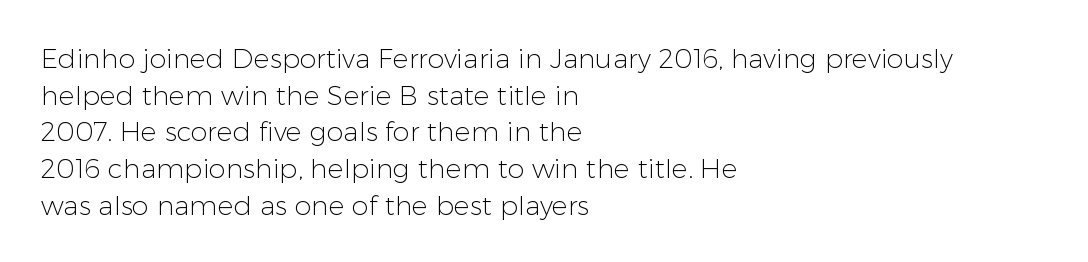
{"italic": "no", "bold": "no", "underline": "no", "align": "left", "line_spacing": "normal", "line_spacing_ratio": 1.36, "letter_spacing": "normal", "letter_spacing_em": 0.0, "glyph_px": 27}
